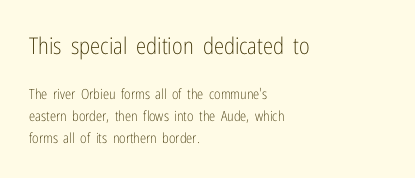
Between these two stacked blocks, the higher one wins on size. A quiet, ordinary-to-light weight characterises the typeface. These lines stack with their left ends in a neat column. Default kerning and tracking; the words read as compact shapes. A typesetter would mark this as roman, not italic. The space between consecutive lines is moderate.
